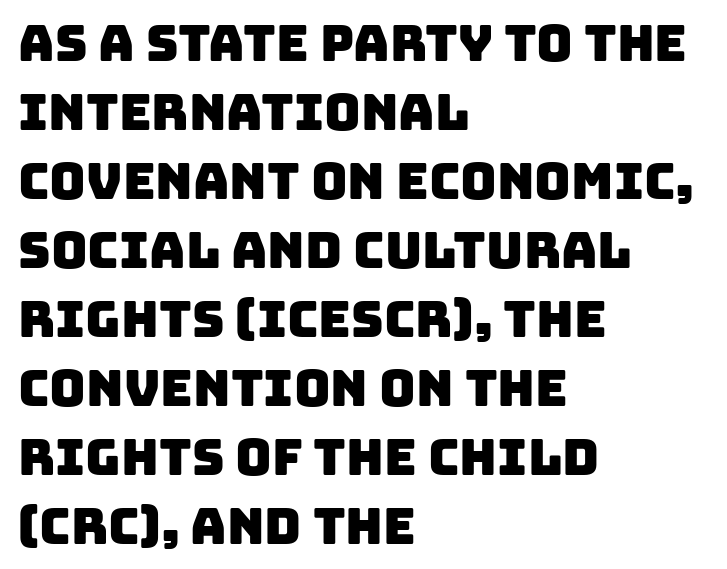
Note the varied advance widths — an 'i' is clearly narrower than an 'm'. Has an underline been added? It has not. Leftover space on each line is placed entirely after the last word. There is no visible air inserted between adjacent glyphs. A typesetter would call this leading conventional body-copy spacing. Stroke terminals: plain, sans-serif.
